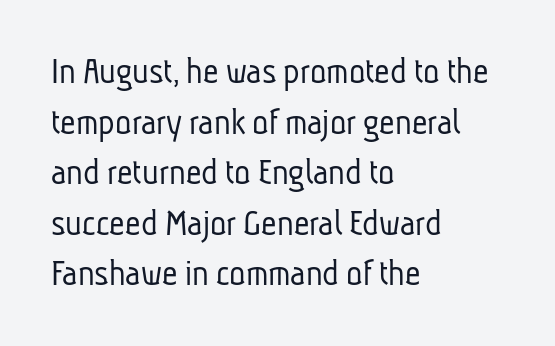
Q: Is the text bold? A: No.
Q: Is the typeface a serif or a sans-serif typeface? A: Sans-serif.
Q: Is the text underlined? A: No.
Q: How is the paragraph aligned? A: Left-aligned.
Q: Is the spacing between letters normal or unusually wide? A: Normal.
Q: Is the spacing between lines tight, normal or loose? A: Normal.
Q: Width (condensed, normal, or wide)? A: Condensed.
Q: Stroke contrast? A: Low.
Q: x-height? A: Medium.
Q: Monospaced? A: No.
